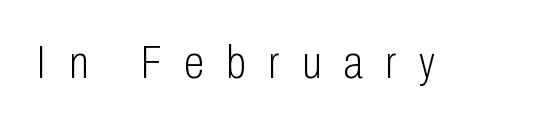
The image shows 46 px light, condensed sans-serif type, upright; set unusually wide letter spacing (+0.49 em), not underlined; low stroke contrast and a medium x-height.
